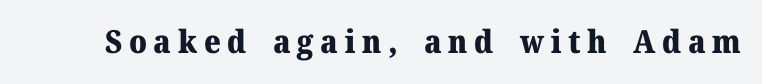
Q: Is the text bold? A: Yes.
Q: Is the text italic (slanted)? A: No, it is upright.
Q: Is the typeface a serif or a sans-serif typeface? A: Serif.
Q: Is the text underlined? A: No.
Q: Is the spacing between letters normal or unusually wide? A: Unusually wide.
Q: Width (condensed, normal, or wide)? A: Normal.
Q: Stroke contrast? A: Medium.
Q: x-height? A: Medium.
Q: Monospaced? A: No.
